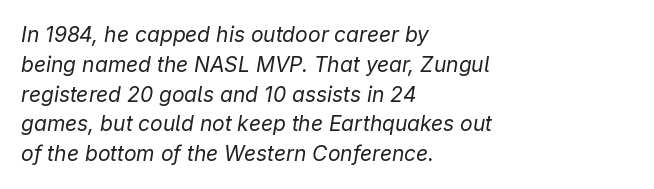
The image shows 21 px text type, italic (leaning right); set left-aligned, normal line spacing (1.42x), normal letter spacing, not underlined.
